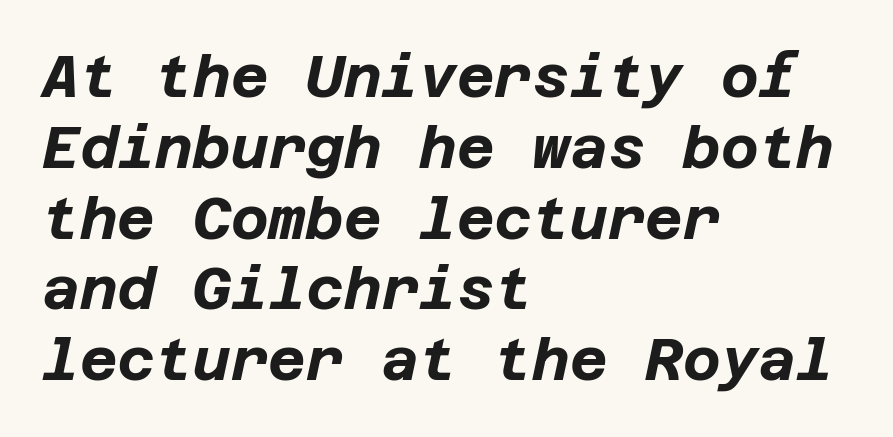
The string is rendered with underlining switched off. Chunky letters — that's bold for sure. This is oblique type, the kind used for emphasis or titles. The horizontal fit of the characters is conventional and even. Teacher's note: observe the even left margin — that is flush-left alignment.
